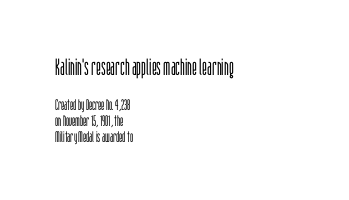
The image shows 23 px text type, upright; set left-aligned, tight line spacing (1.04x), normal letter spacing, not underlined; the first (top) block is 1.53x larger.
